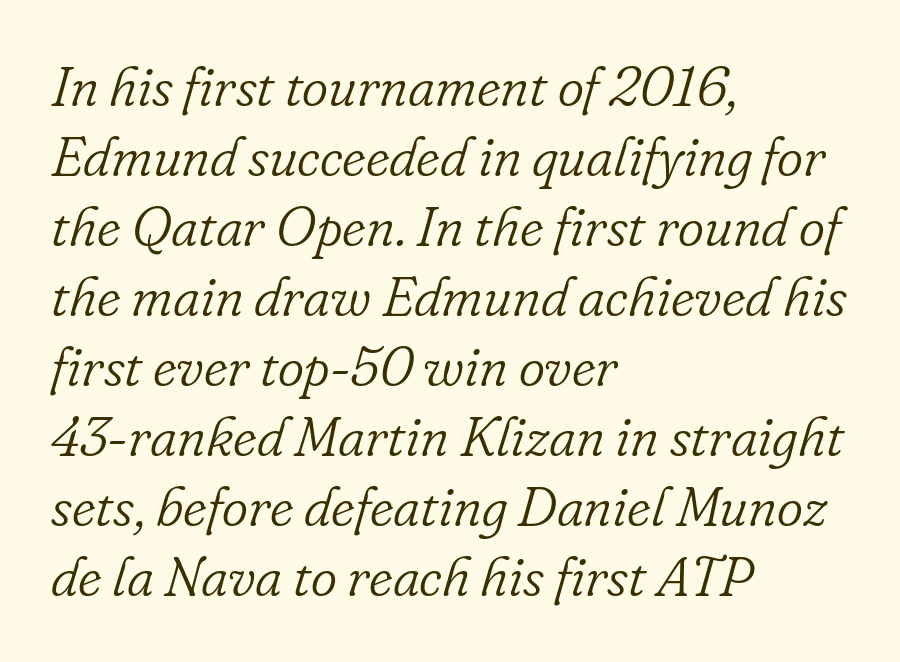
The image shows 56 px light serif type, italic (leaning right); set left-aligned, normal line spacing (1.25x), normal letter spacing, not underlined; low stroke contrast and a small x-height.
